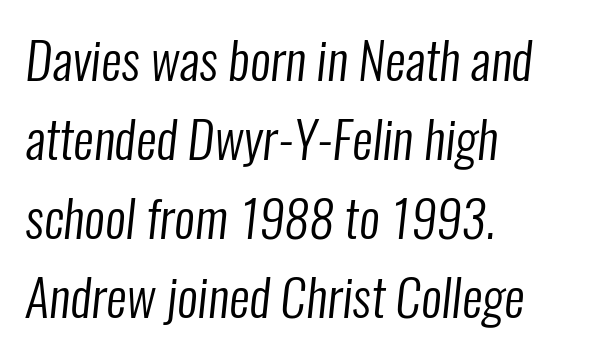
A clean baseline with only descenders dipping below it. Regarding serifs, this sample does without them. Nobody touched the tracking dial on this one. Looks like regular typesetting: each glyph gets only the width it needs. Line spacing here is normal. In CSS terms this would be text-align: left.
